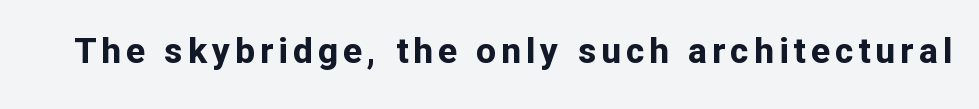
{"serif": "no", "italic": "no", "bold": "yes", "weight": "bold", "width": "normal", "stroke_contrast": "low", "x_height": "medium", "monospaced": "no", "underline": "no", "glyph_px": 35}
